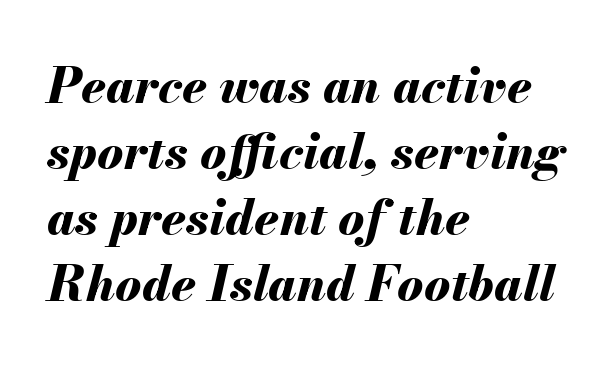
{"italic": "yes", "lean": "right", "slant_degrees": 13, "bold": "yes", "weight": "bold", "width": "normal", "stroke_contrast": "medium", "x_height": "small", "monospaced": "no", "underline": "no", "align": "left", "line_spacing": "normal", "line_spacing_ratio": 1.35, "letter_spacing": "normal", "letter_spacing_em": 0.0, "glyph_px": 49}
